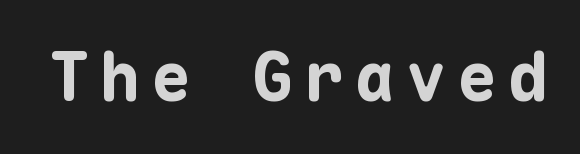
{"serif": "no", "italic": "no", "bold": "yes", "weight": "bold", "width": "normal", "stroke_contrast": "low", "x_height": "medium", "monospaced": "yes", "underline": "no", "glyph_px": 67}
